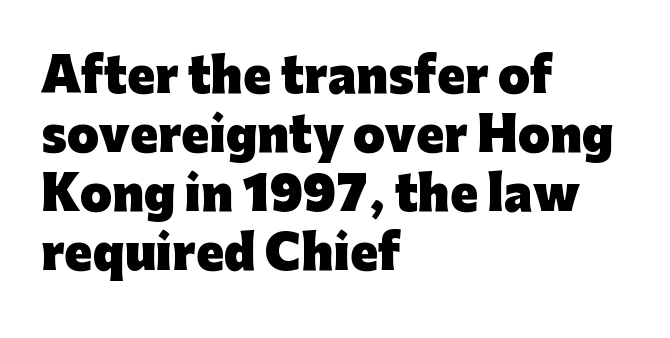
{"serif": "no", "italic": "no", "bold": "yes", "weight": "heavy", "width": "normal", "stroke_contrast": "low", "x_height": "medium", "monospaced": "no", "underline": "no", "align": "left", "line_spacing": "normal", "line_spacing_ratio": 1.28, "letter_spacing": "normal", "letter_spacing_em": 0.0, "glyph_px": 46}
